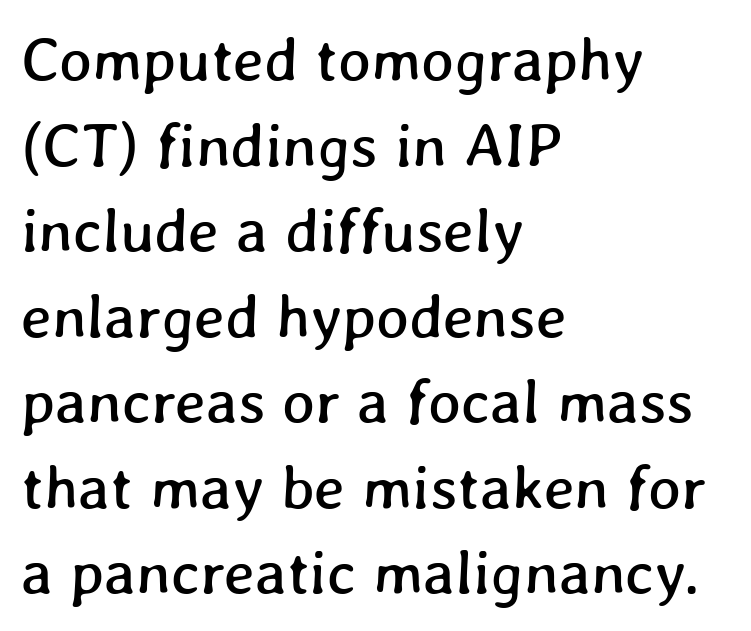
The image shows 62 px text type; set left-aligned, normal line spacing (1.38x), normal letter spacing, not underlined; low stroke contrast and a medium x-height.
